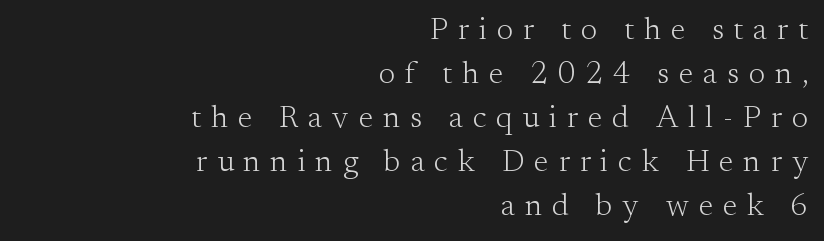
The image shows 31 px light serif type, upright; set right-aligned, normal line spacing (1.42x), unusually wide letter spacing (+0.32 em), not underlined; medium stroke contrast and a small x-height.
